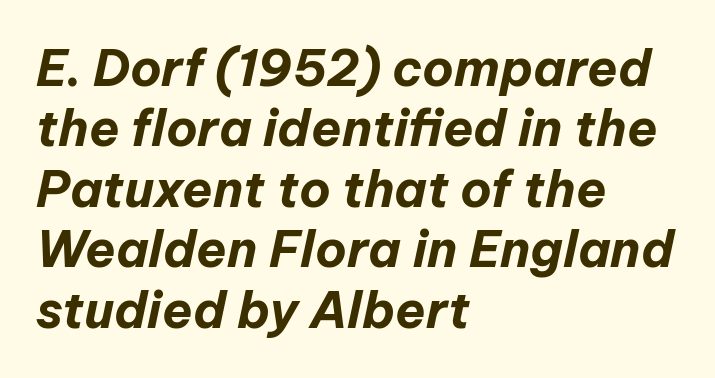
The rendering uses natural spacing where letterforms have individual widths. What weight is shown? A full bold with thick strokes. Is the letter spacing exaggerated? No — it looks like the ordinary default. Which margin do the lines hug? The left one — the right edge is uneven.
